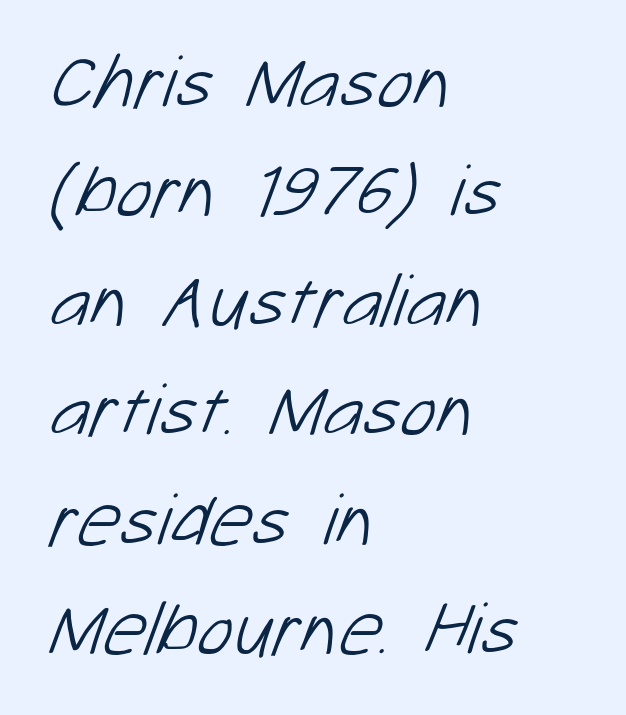
Q: Is the text bold? A: No.
Q: Is the typeface a serif or a sans-serif typeface? A: Sans-serif.
Q: Is the text underlined? A: No.
Q: How is the paragraph aligned? A: Left-aligned.
Q: Is the spacing between letters normal or unusually wide? A: Normal.
Q: Is the spacing between lines tight, normal or loose? A: Normal.
Q: Width (condensed, normal, or wide)? A: Normal.
Q: Stroke contrast? A: Low.
Q: x-height? A: Medium.
Q: Monospaced? A: No.
